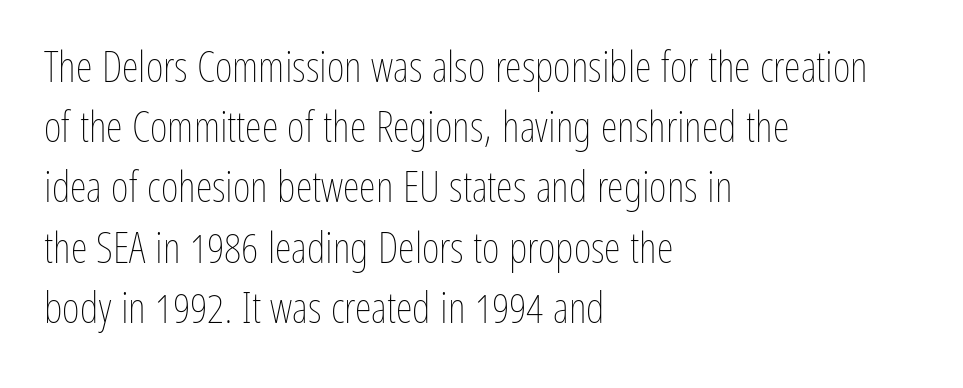
{"italic": "no", "bold": "no", "weight": "thin", "width": "condensed", "stroke_contrast": "low", "x_height": "medium", "monospaced": "no", "underline": "no", "align": "left", "line_spacing": "normal", "line_spacing_ratio": 1.4, "letter_spacing": "normal", "letter_spacing_em": 0.0, "glyph_px": 43}
